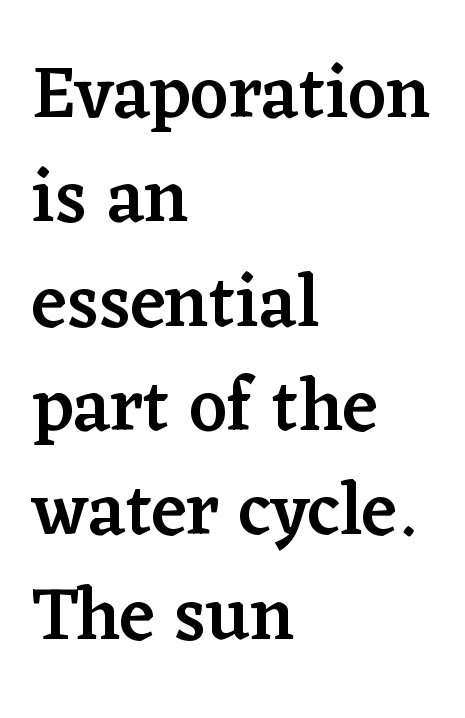
Regular leading. The passage shown is typed in a proportional face where columns would drift. Typeset ragged right — the left edge is the straight one. Nothing unusual about the tracking: characters are spaced as the font intends.
